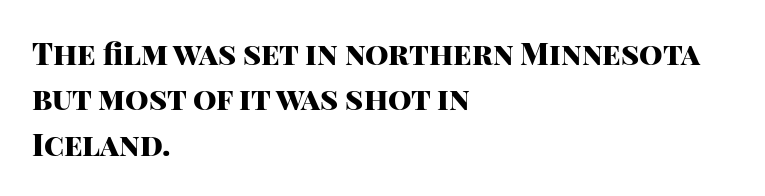
{"serif": "no", "italic": "no", "bold": "yes", "weight": "heavy", "width": "normal", "stroke_contrast": "high", "x_height": "large", "monospaced": "no", "underline": "no", "align": "left", "line_spacing": "normal", "line_spacing_ratio": 1.51, "letter_spacing": "normal", "letter_spacing_em": 0.0, "glyph_px": 30}
